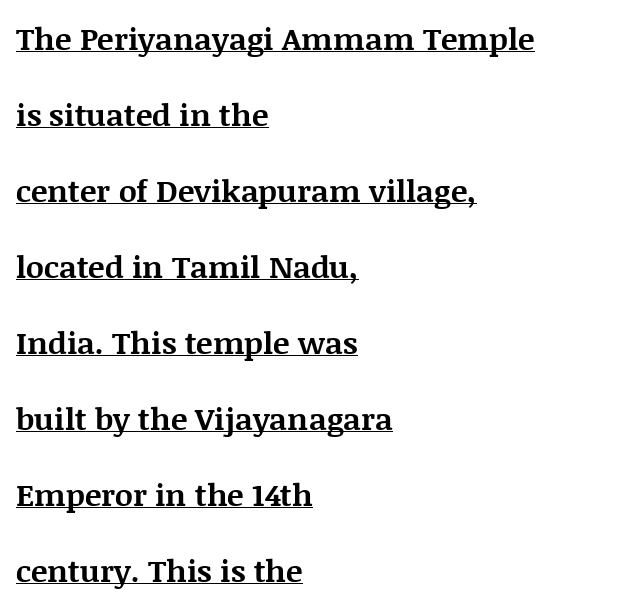
The image shows 31 px bold serif type, upright; set left-aligned, loose line spacing (2.45x), normal letter spacing, underlined; medium stroke contrast and a large x-height.
